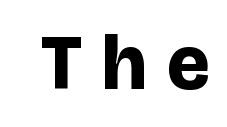
{"serif": "no", "italic": "no", "bold": "yes", "weight": "bold", "width": "normal", "stroke_contrast": "low", "x_height": "large", "monospaced": "no", "underline": "no", "letter_spacing": "wide", "letter_spacing_em": 0.26, "glyph_px": 77}
